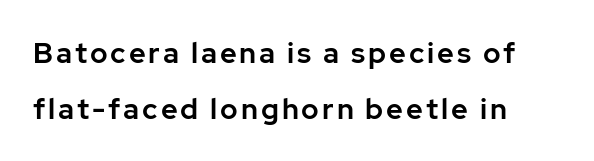
The image shows 29 px sans-serif type, upright; set left-aligned, loose line spacing (1.93x), not underlined; low stroke contrast and a medium x-height.
